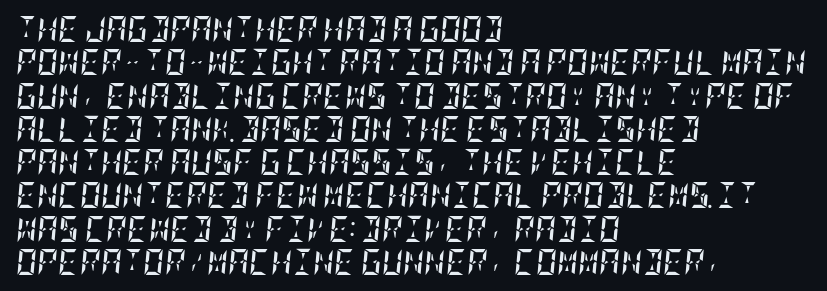
The letters sit at their default tracking, neither squeezed nor spread. Line starts are locked; line ends wander. Interline gaps are of average width in this sample. Descenders are the only things crossing below the line.
